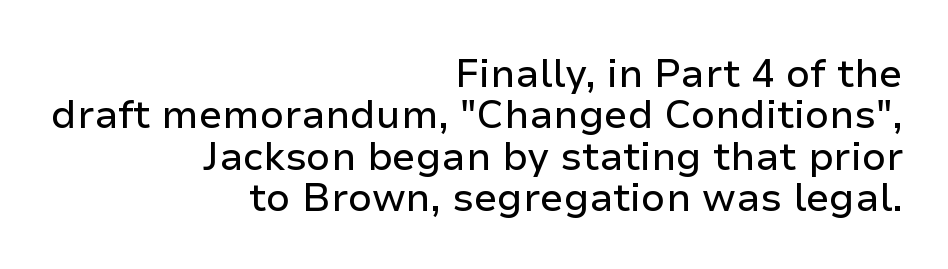
All the whitespace from short lines collects on the left. The passage shown stacks its lines with hardly any gap. The letters sit at their default tracking, neither squeezed nor spread. Does the type have serifs? No, each stem ends abruptly. Each letter keeps its own natural width here, so spacing adapts to shape.
